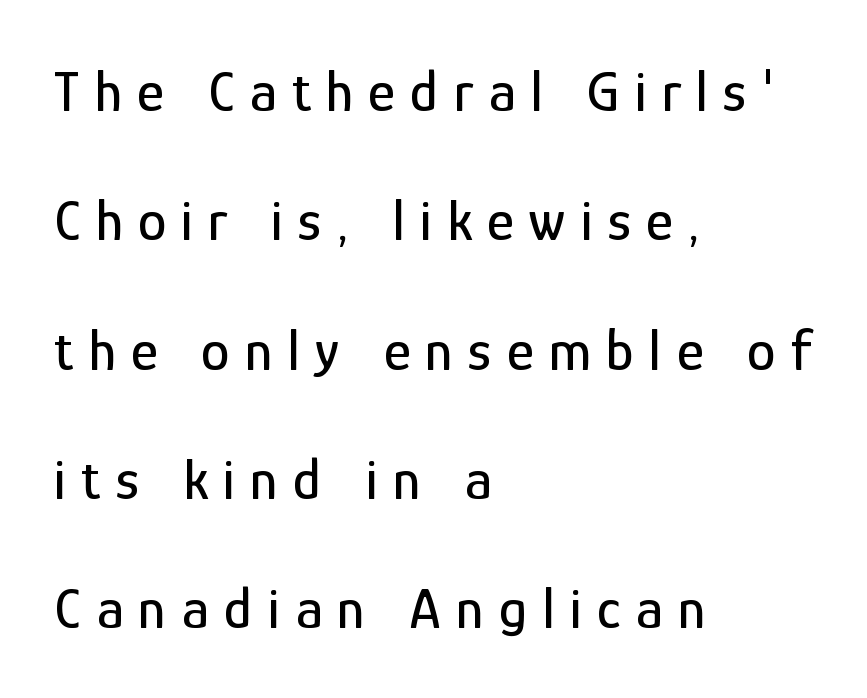
This sample trades compactness for vertical openness between lines. Looks like regular typesetting: each glyph gets only the width it needs. Casual observation: everything's shoved over to the left. Underline: absent. The designer went with a sans here, leaving each stem footless. Every character sits straight up, as roman type does.
